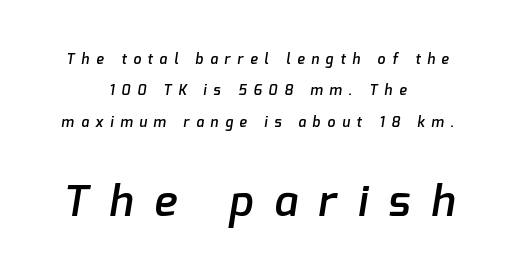
Q: Is the text bold? A: Semi-bold.
Q: Is the typeface a serif or a sans-serif typeface? A: Sans-serif.
Q: Is the text underlined? A: No.
Q: How is the paragraph aligned? A: Centered.
Q: Is the spacing between letters normal or unusually wide? A: Unusually wide.
Q: Is the spacing between lines tight, normal or loose? A: Loose.
Q: Which block of text is set in a larger size, the first (top) or the second (bottom)? A: The second (bottom) one.
Q: Width (condensed, normal, or wide)? A: Normal.
Q: Stroke contrast? A: Low.
Q: x-height? A: Medium.
Q: Monospaced? A: No.
